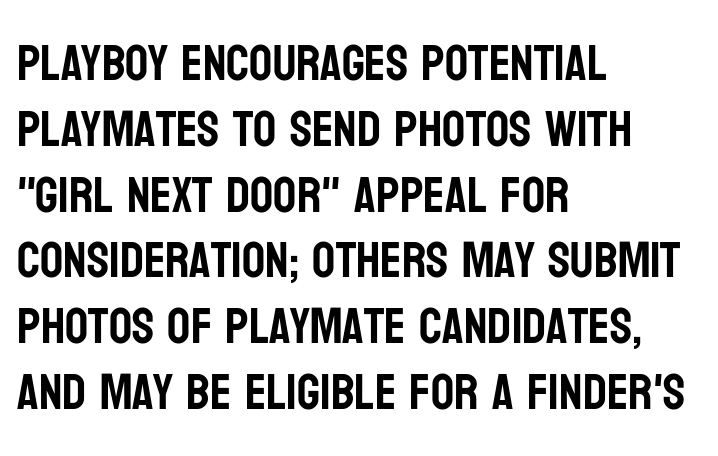
Q: Is the text italic (slanted)? A: No, it is upright.
Q: Is the typeface a serif or a sans-serif typeface? A: Sans-serif.
Q: Is the text underlined? A: No.
Q: How is the paragraph aligned? A: Left-aligned.
Q: Is the spacing between letters normal or unusually wide? A: Normal.
Q: Is the spacing between lines tight, normal or loose? A: Normal.
Q: Width (condensed, normal, or wide)? A: Condensed.
Q: Stroke contrast? A: Low.
Q: x-height? A: Large.
Q: Monospaced? A: No.
